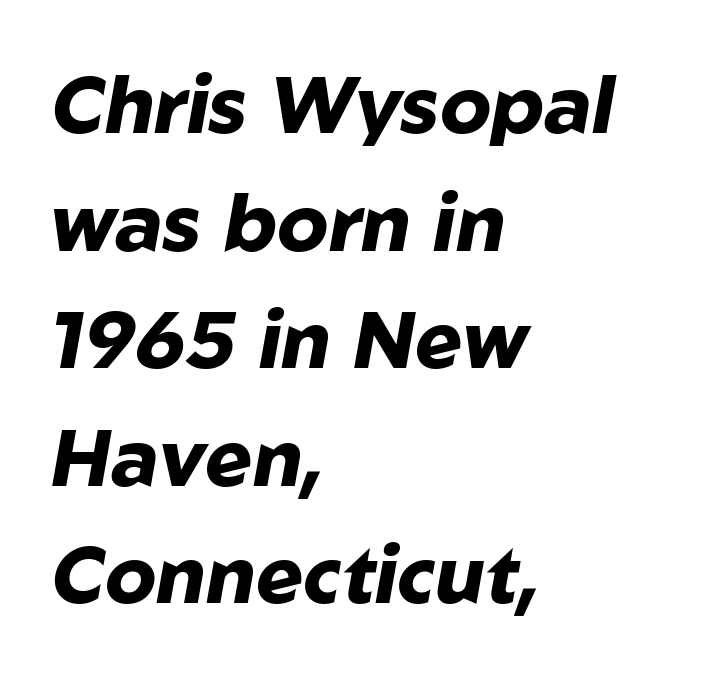
Q: Is the text bold? A: Yes.
Q: Is the text italic (slanted)? A: Yes, it leans right by about 10 degrees.
Q: Is the text underlined? A: No.
Q: How is the paragraph aligned? A: Left-aligned.
Q: Is the spacing between letters normal or unusually wide? A: Normal.
Q: Is the spacing between lines tight, normal or loose? A: Normal.
Q: Width (condensed, normal, or wide)? A: Normal.
Q: Stroke contrast? A: Low.
Q: x-height? A: Medium.
Q: Monospaced? A: No.
